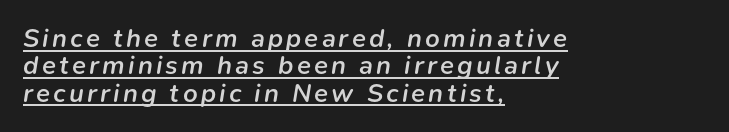
{"italic": "yes", "lean": "right", "slant_degrees": 9, "bold": "semi", "underline": "yes", "align": "left", "line_spacing": "tight", "line_spacing_ratio": 1.05, "glyph_px": 26}
